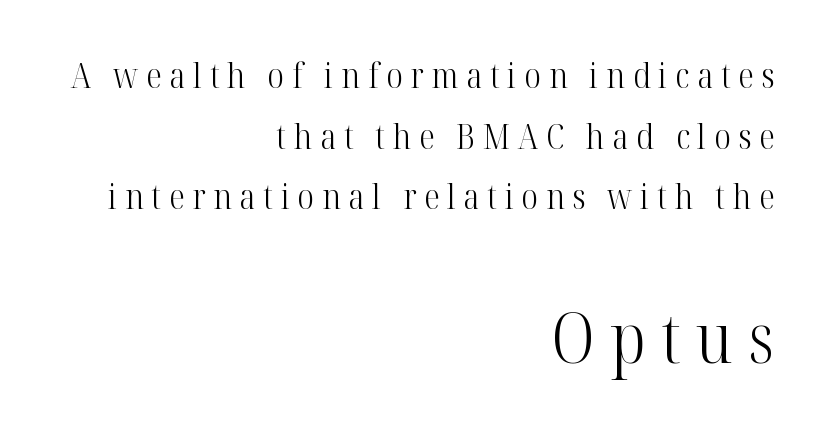
The image shows 70 px light, condensed serif type, upright; set right-aligned, line spacing 1.73x, unusually wide letter spacing (+0.22 em), not underlined; the second (bottom) block is 2.0x larger; high stroke contrast and a medium x-height.
